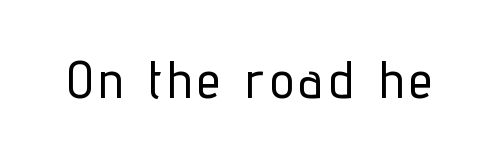
Q: Is the text italic (slanted)? A: No, it is upright.
Q: Is the typeface a serif or a sans-serif typeface? A: Sans-serif.
Q: Is the text underlined? A: No.
Q: Width (condensed, normal, or wide)? A: Condensed.
Q: Stroke contrast? A: Low.
Q: x-height? A: Medium.
Q: Monospaced? A: No.
